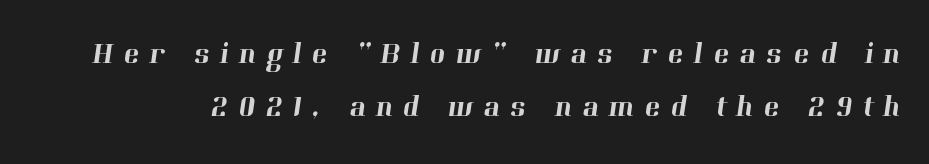
{"serif": "yes", "width": "normal", "stroke_contrast": "high", "x_height": "medium", "monospaced": "no", "underline": "no", "line_spacing_ratio": 1.78, "letter_spacing": "wide", "letter_spacing_em": 0.34, "glyph_px": 30}
